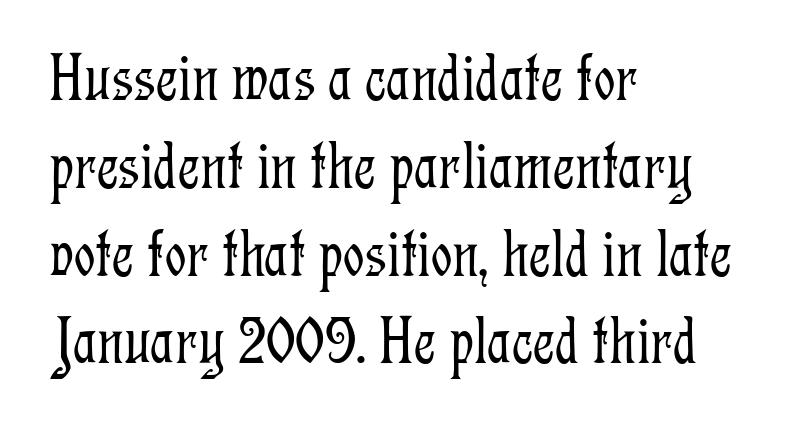
The image shows 67 px light, condensed serif type, upright; set left-aligned, normal line spacing (1.31x), normal letter spacing, not underlined; low stroke contrast and a medium x-height.
